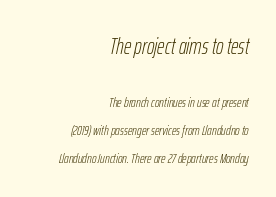
{"italic": "yes", "lean": "right", "slant_degrees": 12, "bold": "no", "underline": "no", "align": "right", "line_spacing": "loose", "line_spacing_ratio": 1.99, "letter_spacing": "normal", "letter_spacing_em": 0.0, "larger_block": "first", "size_ratio": 1.64, "glyph_px": 23}
